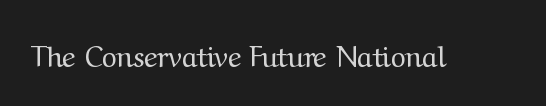
Quick note: underline off. The rendering keeps characters at their native spacing. Weight: not bold — regular or lighter. A typesetter would label this face a serif. Quick note: not italic, upright. Note the varied advance widths — an 'i' is clearly narrower than an 'm'.
